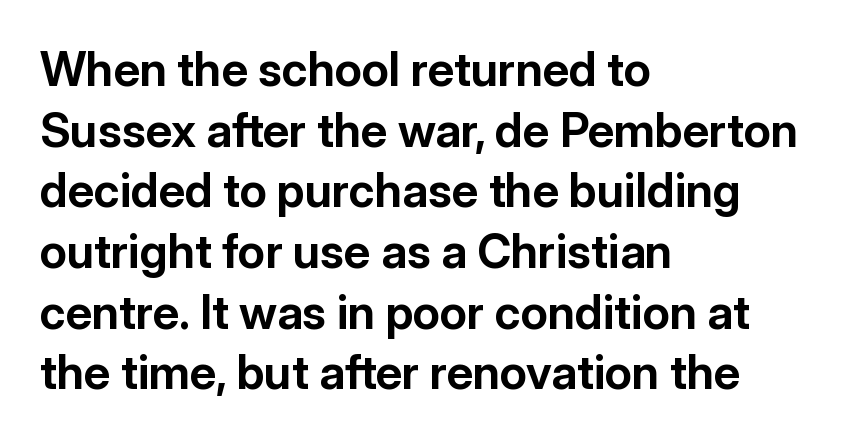
Q: Is the text bold? A: Yes.
Q: Is the text italic (slanted)? A: No, it is upright.
Q: Is the typeface a serif or a sans-serif typeface? A: Sans-serif.
Q: Is the text underlined? A: No.
Q: How is the paragraph aligned? A: Left-aligned.
Q: Is the spacing between letters normal or unusually wide? A: Normal.
Q: Is the spacing between lines tight, normal or loose? A: Normal.
Q: Width (condensed, normal, or wide)? A: Normal.
Q: Stroke contrast? A: Low.
Q: x-height? A: Medium.
Q: Monospaced? A: No.
